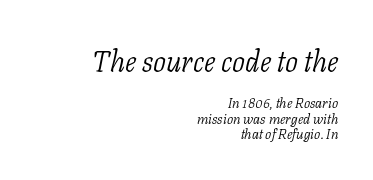
{"serif": "yes", "italic": "yes", "lean": "right", "slant_degrees": 11, "bold": "no", "weight": "light", "width": "normal", "stroke_contrast": "low", "x_height": "medium", "monospaced": "no", "underline": "no", "align": "right", "line_spacing": "tight", "line_spacing_ratio": 1.11, "letter_spacing": "normal", "letter_spacing_em": 0.0, "larger_block": "first", "size_ratio": 2.07, "glyph_px": 29}
